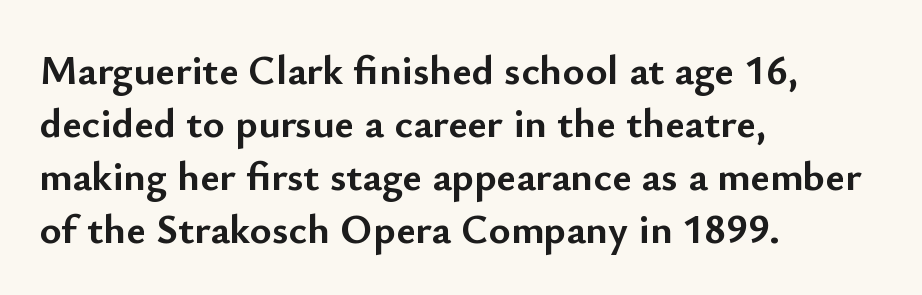
The image shows 42 px semibold sans-serif type, upright; set left-aligned, normal line spacing (1.26x), normal letter spacing, not underlined; low stroke contrast and a small x-height.
